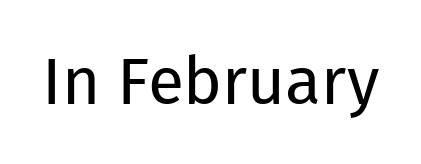
Q: Is the text bold? A: No.
Q: Is the text italic (slanted)? A: No, it is upright.
Q: Is the typeface a serif or a sans-serif typeface? A: Sans-serif.
Q: Is the text underlined? A: No.
Q: Is the spacing between letters normal or unusually wide? A: Normal.
Q: Width (condensed, normal, or wide)? A: Normal.
Q: Stroke contrast? A: Low.
Q: x-height? A: Medium.
Q: Monospaced? A: No.
